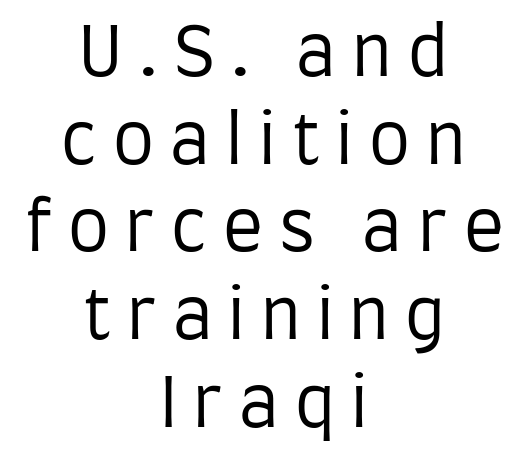
Q: Is the text bold? A: No.
Q: Is the text italic (slanted)? A: No, it is upright.
Q: Is the typeface a serif or a sans-serif typeface? A: Sans-serif.
Q: Is the text underlined? A: No.
Q: How is the paragraph aligned? A: Centered.
Q: Is the spacing between letters normal or unusually wide? A: Unusually wide.
Q: Is the spacing between lines tight, normal or loose? A: Normal.
Q: Width (condensed, normal, or wide)? A: Condensed.
Q: Stroke contrast? A: Low.
Q: x-height? A: Large.
Q: Monospaced? A: No.
